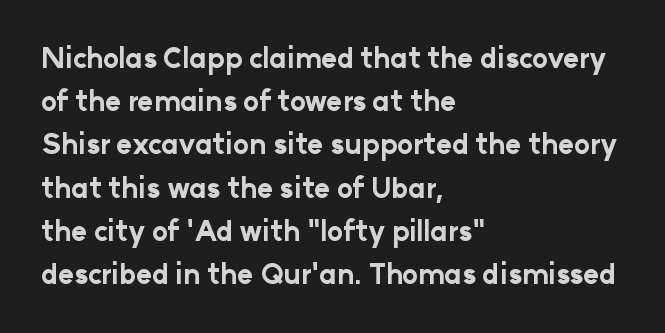
Q: Is the text bold? A: Yes.
Q: Is the text italic (slanted)? A: No, it is upright.
Q: Is the text underlined? A: No.
Q: How is the paragraph aligned? A: Left-aligned.
Q: Is the spacing between letters normal or unusually wide? A: Normal.
Q: Is the spacing between lines tight, normal or loose? A: Normal.
